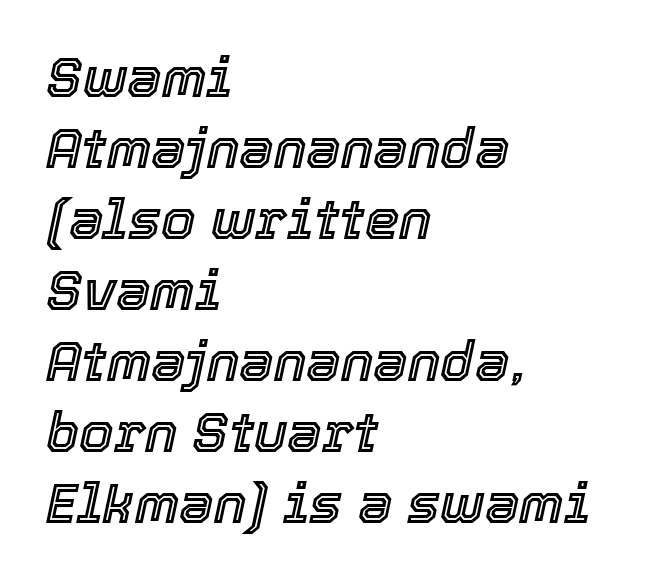
{"italic": "yes", "lean": "right", "slant_degrees": 12, "width": "normal", "x_height": "medium", "monospaced": "no", "underline": "no", "align": "left", "line_spacing": "normal", "line_spacing_ratio": 1.29, "letter_spacing": "normal", "letter_spacing_em": 0.0, "glyph_px": 55}
